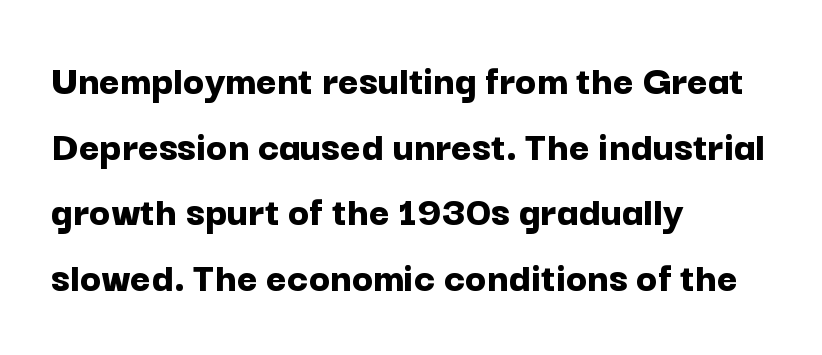
The image shows 44 px bold sans-serif type, upright; set left-aligned, normal line spacing (1.49x), normal letter spacing, not underlined; low stroke contrast and a medium x-height.
